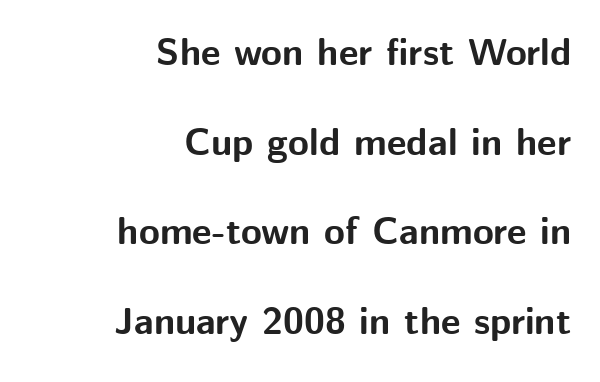
The image shows 38 px bold sans-serif type, upright; set right-aligned, loose line spacing (2.36x), normal letter spacing, not underlined; medium stroke contrast and a medium x-height.
